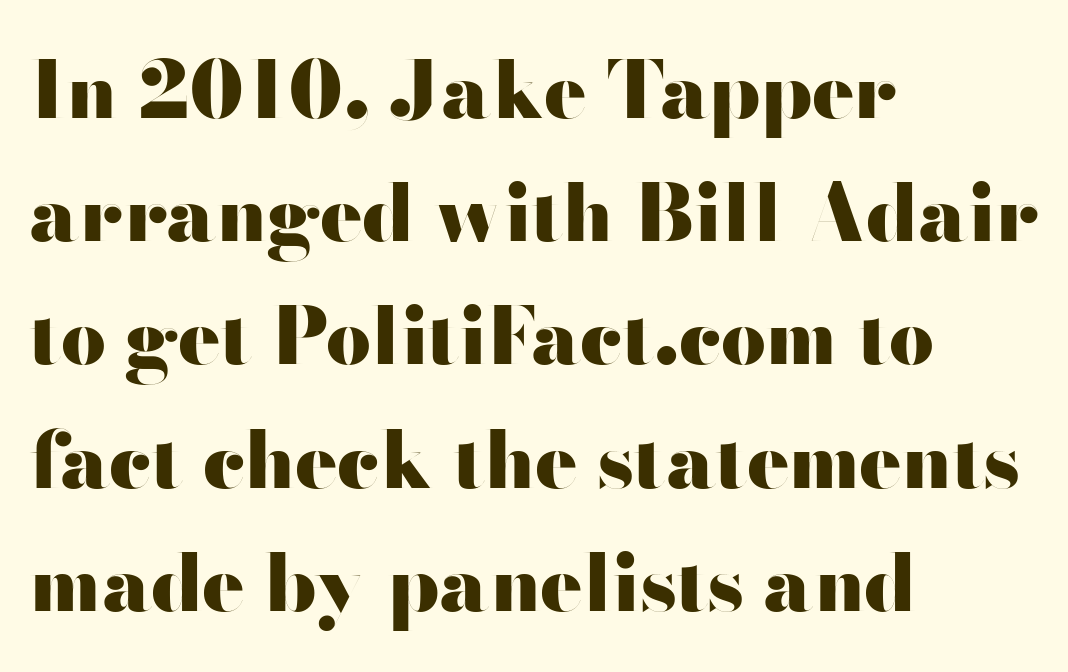
A typesetter would call this leading conventional body-copy spacing. Note the varied advance widths — an 'i' is clearly narrower than an 'm'. These lines stack with their left ends in a neat column. Letter spacing: default. The space directly below the letters is spotless.
